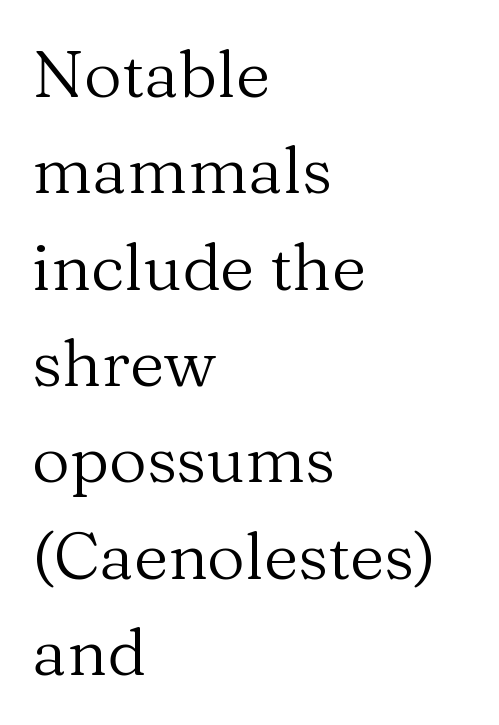
The image shows 66 px regular-weight serif type, upright; set left-aligned, normal line spacing (1.46x), normal letter spacing, not underlined; medium stroke contrast and a medium x-height.
